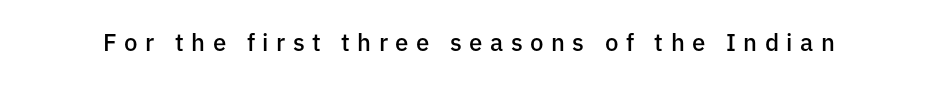
Q: Is the text bold? A: Semi-bold.
Q: Is the text italic (slanted)? A: No, it is upright.
Q: Is the text underlined? A: No.
Q: Is the spacing between letters normal or unusually wide? A: Unusually wide.
